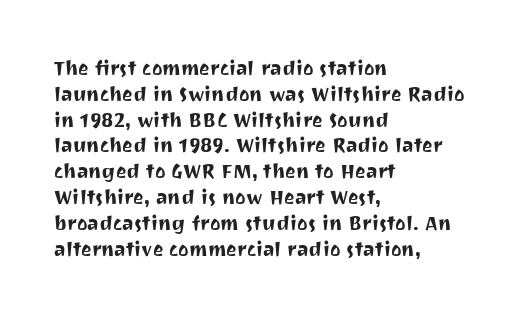
The image shows 20 px text type, upright; set left-aligned, normal line spacing (1.29x), normal letter spacing, not underlined.
